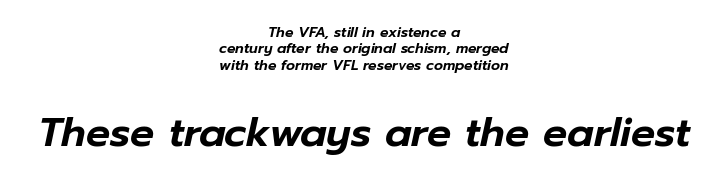
{"italic": "yes", "lean": "right", "slant_degrees": 12, "width": "normal", "stroke_contrast": "low", "x_height": "medium", "monospaced": "no", "underline": "no", "align": "center", "line_spacing_ratio": 1.17, "letter_spacing": "normal", "letter_spacing_em": 0.0, "larger_block": "second", "size_ratio": 2.86, "glyph_px": 40}
